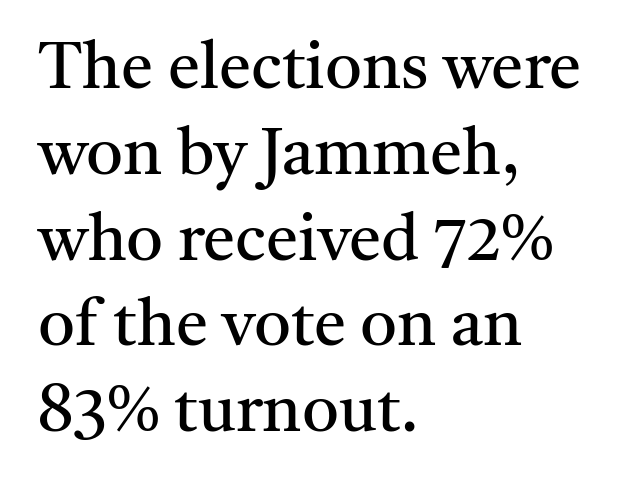
{"serif": "yes", "italic": "no", "bold": "no", "weight": "regular", "width": "normal", "stroke_contrast": "medium", "x_height": "medium", "monospaced": "no", "underline": "no", "align": "left", "line_spacing": "normal", "line_spacing_ratio": 1.32, "letter_spacing": "normal", "letter_spacing_em": 0.0, "glyph_px": 65}
